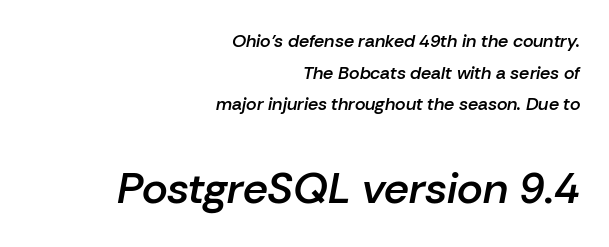
Varying glyph widths throughout — classic text-font behaviour. The strip under each line holds only bare page. This is moderately heavy type, rendered in semibold. It's the slanting kind of type.
